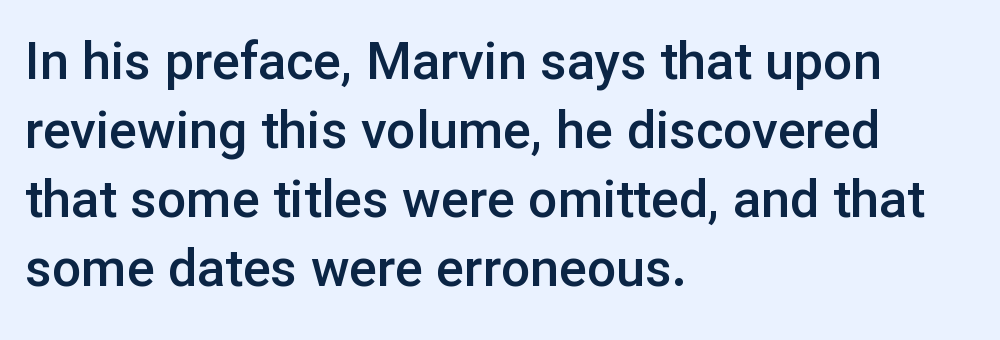
{"serif": "no", "italic": "no", "bold": "semi", "weight": "semibold", "width": "normal", "stroke_contrast": "low", "x_height": "medium", "monospaced": "no", "underline": "no", "align": "left", "line_spacing": "normal", "line_spacing_ratio": 1.33, "letter_spacing": "normal", "letter_spacing_em": 0.0, "glyph_px": 52}
